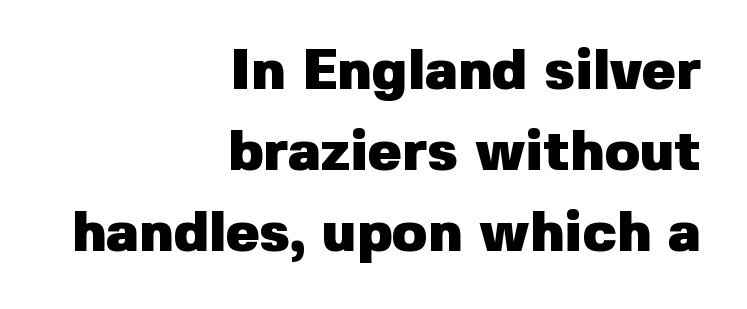
Q: Is the text bold? A: Yes.
Q: Is the text italic (slanted)? A: No, it is upright.
Q: Is the typeface a serif or a sans-serif typeface? A: Sans-serif.
Q: Is the text underlined? A: No.
Q: How is the paragraph aligned? A: Right-aligned.
Q: Is the spacing between letters normal or unusually wide? A: Normal.
Q: Is the spacing between lines tight, normal or loose? A: Normal.
Q: Width (condensed, normal, or wide)? A: Normal.
Q: Stroke contrast? A: Low.
Q: x-height? A: Medium.
Q: Monospaced? A: No.
